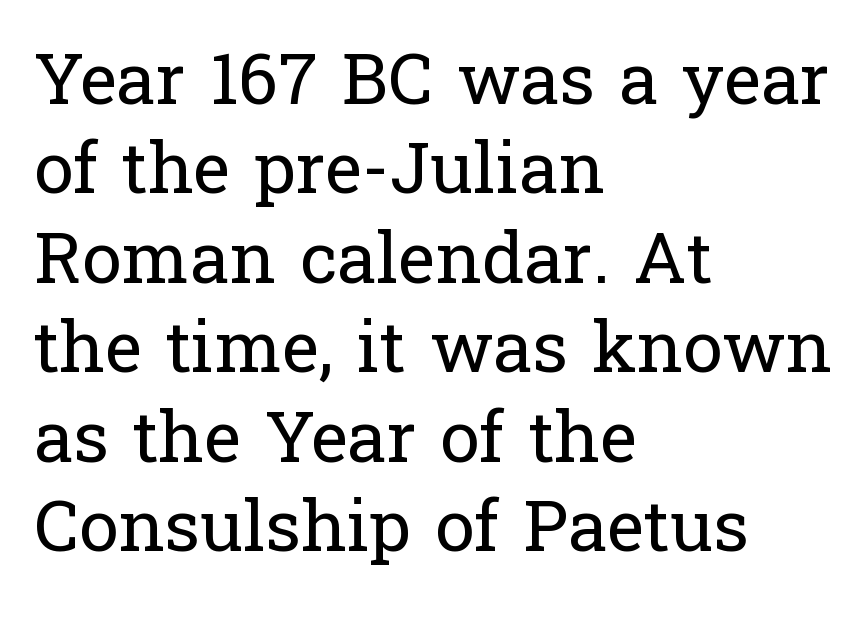
{"serif": "yes", "italic": "no", "bold": "no", "weight": "regular", "width": "normal", "stroke_contrast": "low", "x_height": "medium", "monospaced": "no", "underline": "no", "align": "left", "line_spacing": "normal", "line_spacing_ratio": 1.26, "letter_spacing": "normal", "letter_spacing_em": 0.0, "glyph_px": 71}
